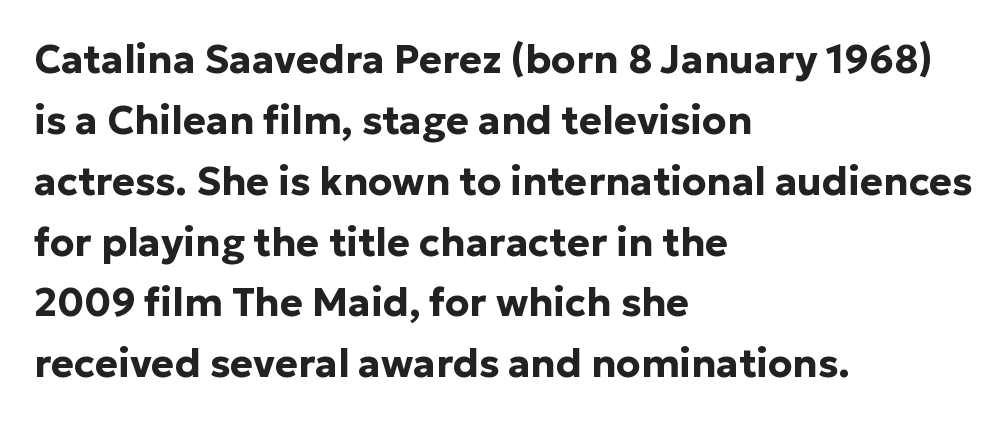
Q: Is the text bold? A: Yes.
Q: Is the text italic (slanted)? A: No, it is upright.
Q: Is the typeface a serif or a sans-serif typeface? A: Sans-serif.
Q: Is the text underlined? A: No.
Q: How is the paragraph aligned? A: Left-aligned.
Q: Is the spacing between letters normal or unusually wide? A: Normal.
Q: Is the spacing between lines tight, normal or loose? A: Normal.
Q: Width (condensed, normal, or wide)? A: Normal.
Q: Stroke contrast? A: Low.
Q: x-height? A: Medium.
Q: Monospaced? A: No.
